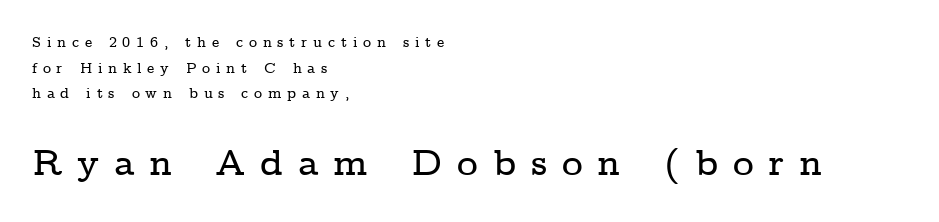
{"serif": "yes", "italic": "no", "width": "wide", "stroke_contrast": "low", "x_height": "medium", "monospaced": "no", "underline": "no", "align": "left", "line_spacing_ratio": 1.83, "letter_spacing": "wide", "letter_spacing_em": 0.41, "larger_block": "second", "size_ratio": 2.57, "glyph_px": 36}
